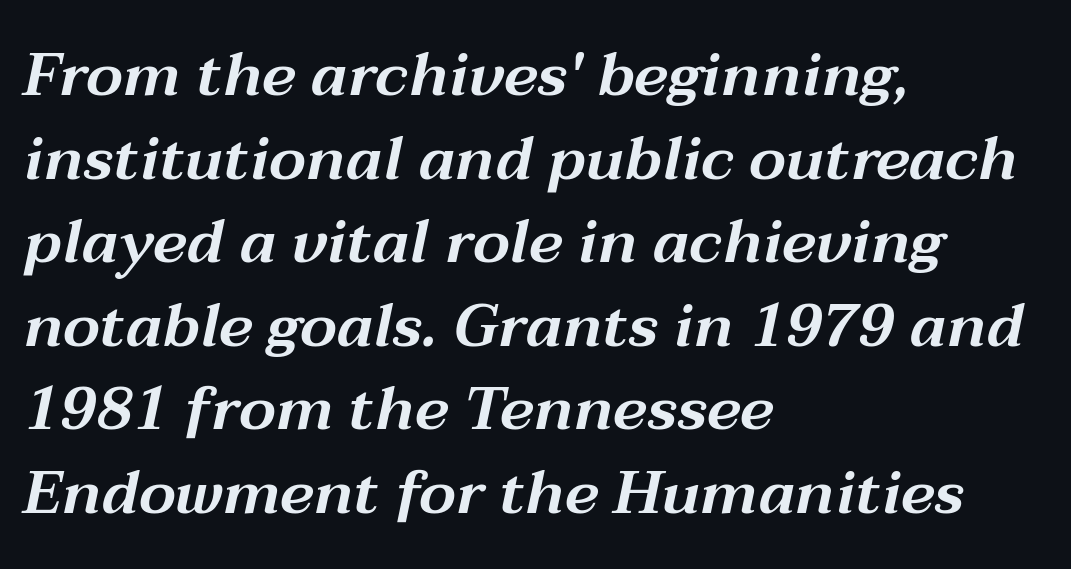
Q: Is the text italic (slanted)? A: Yes, it leans right by about 12 degrees.
Q: Is the text underlined? A: No.
Q: How is the paragraph aligned? A: Left-aligned.
Q: Is the spacing between letters normal or unusually wide? A: Normal.
Q: Is the spacing between lines tight, normal or loose? A: Normal.
Q: Width (condensed, normal, or wide)? A: Wide.
Q: Stroke contrast? A: Medium.
Q: x-height? A: Medium.
Q: Monospaced? A: No.
